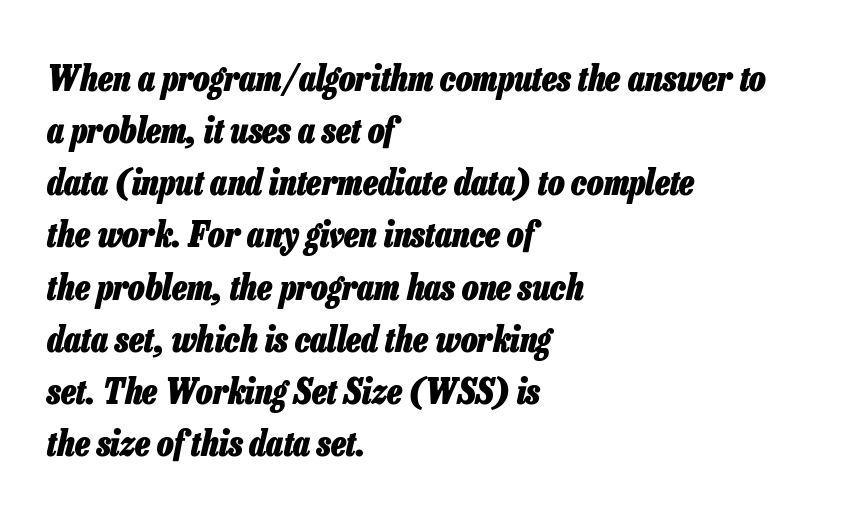
{"italic": "yes", "lean": "right", "slant_degrees": 13, "bold": "yes", "weight": "heavy", "width": "condensed", "stroke_contrast": "low", "x_height": "medium", "monospaced": "no", "underline": "no", "align": "left", "line_spacing": "normal", "line_spacing_ratio": 1.49, "letter_spacing": "normal", "letter_spacing_em": 0.0, "glyph_px": 35}
